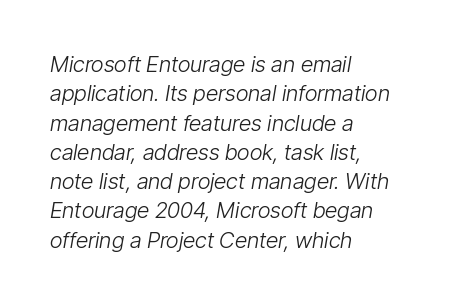
{"italic": "yes", "lean": "right", "slant_degrees": 9, "bold": "no", "underline": "no", "align": "left", "line_spacing": "normal", "line_spacing_ratio": 1.33, "letter_spacing": "normal", "letter_spacing_em": 0.0, "glyph_px": 22}
